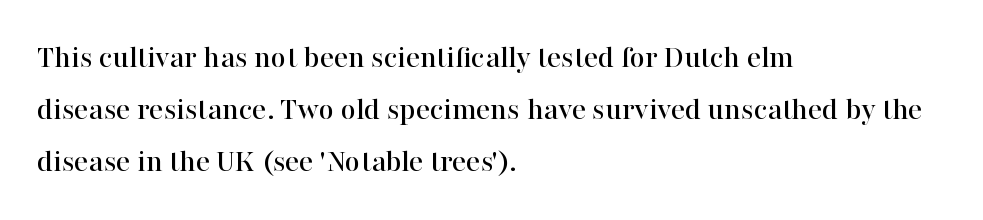
Q: Is the text italic (slanted)? A: No, it is upright.
Q: Is the typeface a serif or a sans-serif typeface? A: Serif.
Q: Is the text underlined? A: No.
Q: How is the paragraph aligned? A: Left-aligned.
Q: Is the spacing between letters normal or unusually wide? A: Normal.
Q: Is the spacing between lines tight, normal or loose? A: Normal.
Q: Width (condensed, normal, or wide)? A: Normal.
Q: Stroke contrast? A: High.
Q: x-height? A: Medium.
Q: Monospaced? A: No.
